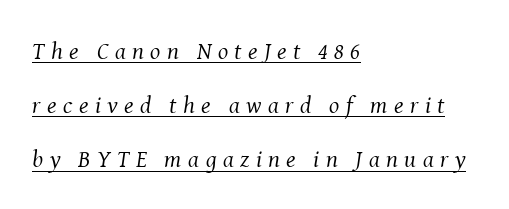
The image shows 24 px text type, italic (leaning right); set left-aligned, loose line spacing (2.26x), unusually wide letter spacing (+0.27 em), underlined.
